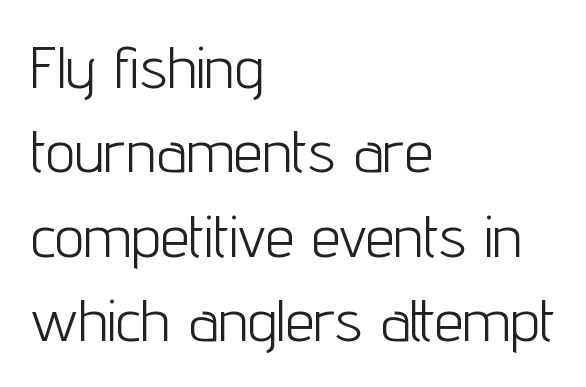
This sample keeps an unexceptional amount of space between lines. Is the type heavy? It reads as light-to-regular instead. Vertical strokes here are truly vertical. One-word summary of the alignment: left. Letterform terminals end flat and unadorned throughout the passage.
